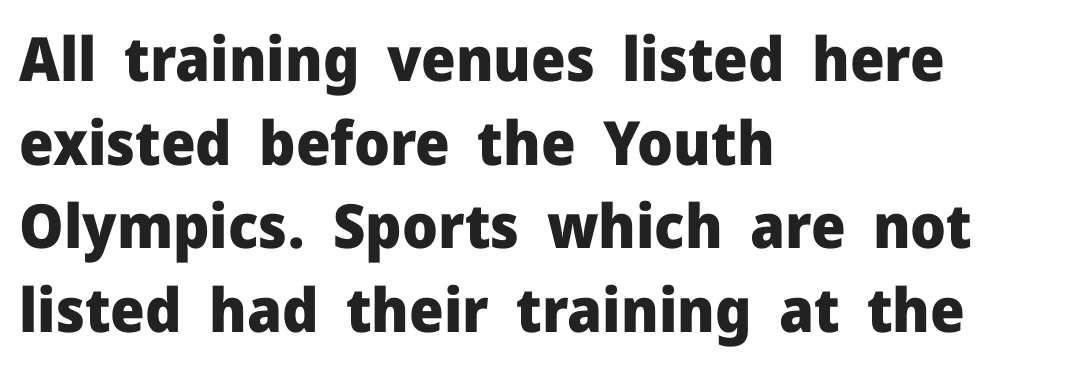
The image shows 61 px heavy sans-serif type, upright; set left-aligned, normal line spacing (1.37x), normal letter spacing, not underlined; low stroke contrast and a medium x-height.
